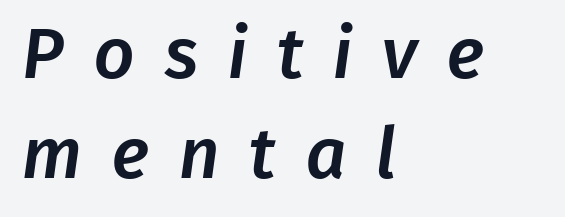
Horizontally, the lines are justified to the leading edge only. Varying glyph widths throughout — classic text-font behaviour. These lines have a slow, spaced-out rhythm from letter to letter. Any mark beneath the type? The region is blank. Classification — sans serif. Successive baselines arrive at the customary interval.
